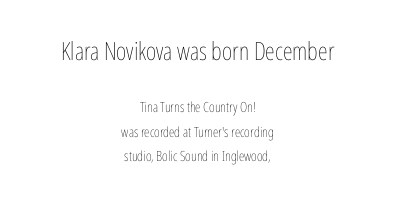
{"italic": "no", "bold": "no", "underline": "no", "align": "center", "line_spacing_ratio": 1.76, "letter_spacing": "normal", "letter_spacing_em": 0.0, "larger_block": "first", "size_ratio": 1.79, "glyph_px": 25}
